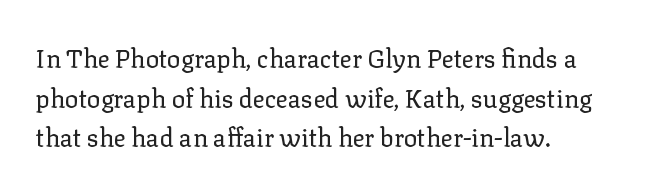
Q: Is the text bold? A: No.
Q: Is the text italic (slanted)? A: No, it is upright.
Q: Is the text underlined? A: No.
Q: How is the paragraph aligned? A: Left-aligned.
Q: Is the spacing between letters normal or unusually wide? A: Normal.
Q: Is the spacing between lines tight, normal or loose? A: Normal.
